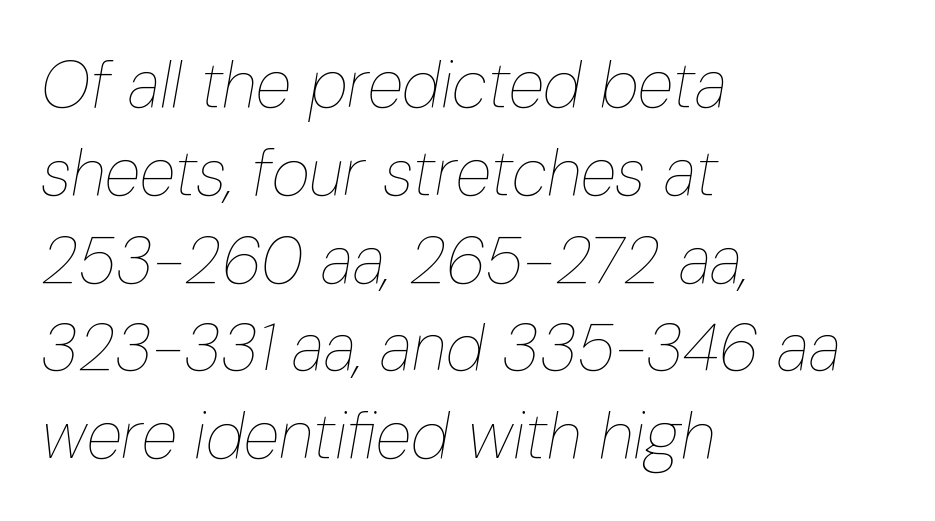
Q: Is the text bold? A: No.
Q: Is the text italic (slanted)? A: Yes, it leans right by about 10 degrees.
Q: Is the text underlined? A: No.
Q: How is the paragraph aligned? A: Left-aligned.
Q: Is the spacing between letters normal or unusually wide? A: Normal.
Q: Is the spacing between lines tight, normal or loose? A: Normal.
Q: Width (condensed, normal, or wide)? A: Condensed.
Q: Stroke contrast? A: Low.
Q: x-height? A: Medium.
Q: Monospaced? A: No.
